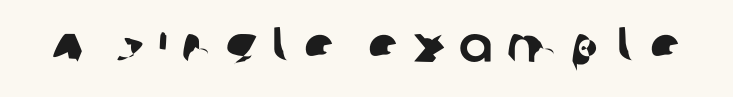
{"serif": "no", "width": "normal", "stroke_contrast": "low", "x_height": "large", "monospaced": "no", "underline": "no", "letter_spacing": "wide", "letter_spacing_em": 0.27, "glyph_px": 50}
